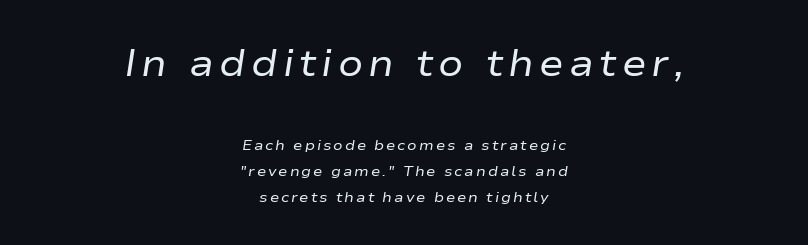
Q: Is the text bold? A: No.
Q: Is the text italic (slanted)? A: Yes, it leans right by about 9 degrees.
Q: Is the text underlined? A: No.
Q: How is the paragraph aligned? A: Centered.
Q: Which block of text is set in a larger size, the first (top) or the second (bottom)? A: The first (top) one.
Q: Width (condensed, normal, or wide)? A: Wide.
Q: Stroke contrast? A: Low.
Q: x-height? A: Medium.
Q: Monospaced? A: No.
